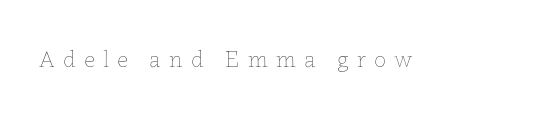
{"italic": "no", "bold": "no", "underline": "no", "letter_spacing": "wide", "letter_spacing_em": 0.34, "glyph_px": 24}
